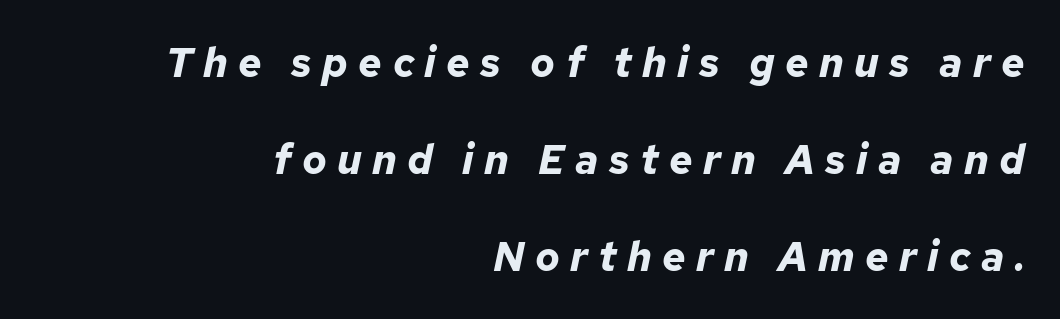
Q: Is the text bold? A: Yes.
Q: Is the text italic (slanted)? A: Yes, it leans right by about 12 degrees.
Q: Is the text underlined? A: No.
Q: How is the paragraph aligned? A: Right-aligned.
Q: Is the spacing between letters normal or unusually wide? A: Unusually wide.
Q: Is the spacing between lines tight, normal or loose? A: Loose.
Q: Width (condensed, normal, or wide)? A: Normal.
Q: Stroke contrast? A: Low.
Q: x-height? A: Medium.
Q: Monospaced? A: No.
